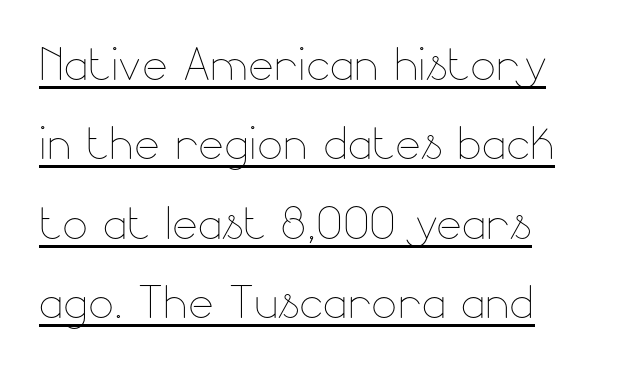
{"italic": "no", "bold": "no", "weight": "thin", "width": "normal", "stroke_contrast": "low", "x_height": "small", "monospaced": "no", "underline": "yes", "line_spacing": "normal", "line_spacing_ratio": 1.3, "letter_spacing": "normal", "letter_spacing_em": 0.0, "glyph_px": 61}
